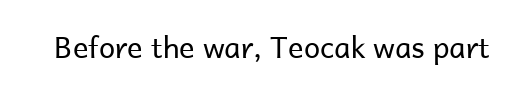
Q: Is the text bold? A: No.
Q: Is the text italic (slanted)? A: No, it is upright.
Q: Is the typeface a serif or a sans-serif typeface? A: Sans-serif.
Q: Is the text underlined? A: No.
Q: Is the spacing between letters normal or unusually wide? A: Normal.
Q: Width (condensed, normal, or wide)? A: Normal.
Q: Stroke contrast? A: Low.
Q: x-height? A: Medium.
Q: Monospaced? A: No.
